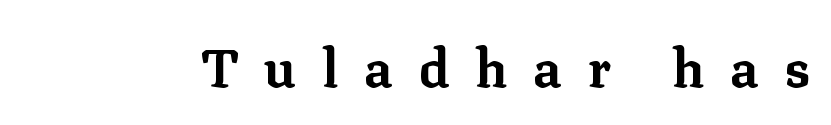
The image shows 53 px bold serif type, upright; set unusually wide letter spacing (+0.48 em), not underlined; low stroke contrast and a medium x-height.
